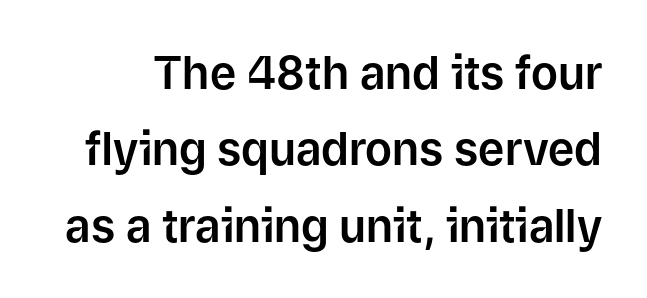
These lines are rendered in a variable-pitch font. Tracking here is standard; glyphs follow each other at the usual distance. Has an underline been added? It has not. Is there much room between lines? A standard amount, neither cramped nor airy.
